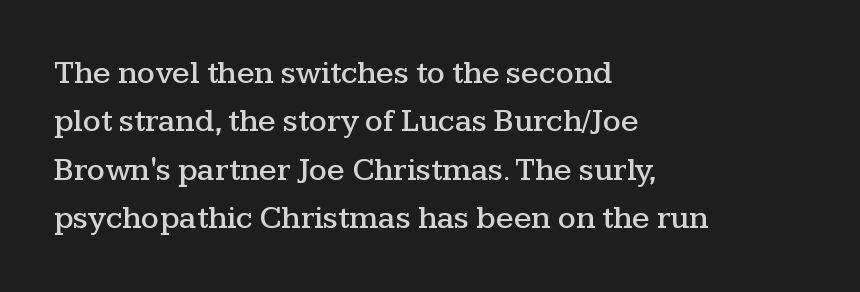
The image shows 32 px wide serif type, upright; set left-aligned, normal line spacing (1.51x), normal letter spacing, not underlined; medium stroke contrast and a medium x-height.
